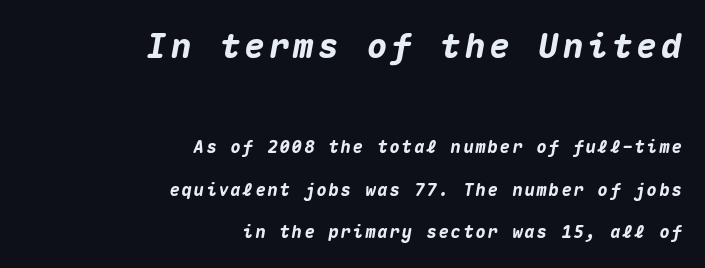
{"italic": "yes", "lean": "right", "slant_degrees": 10, "bold": "yes", "weight": "heavy", "width": "normal", "stroke_contrast": "medium", "x_height": "medium", "monospaced": "yes", "underline": "no", "align": "right", "line_spacing": "loose", "line_spacing_ratio": 2.5, "larger_block": "first", "size_ratio": 2.0, "glyph_px": 34}
